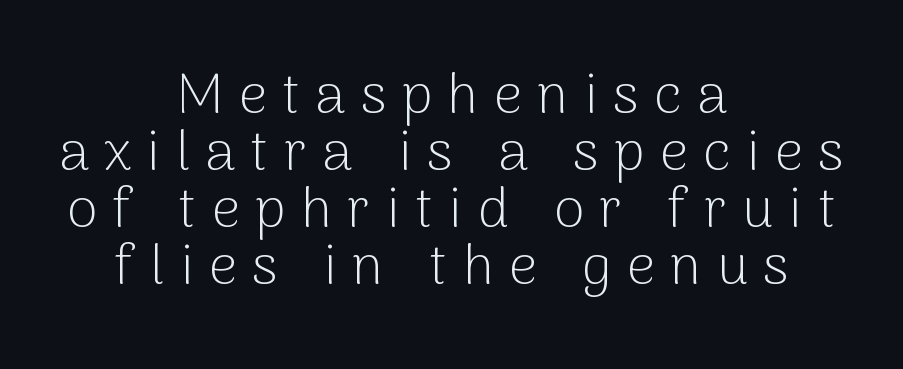
The image shows 56 px light sans-serif type, upright; set centered, tight line spacing (1.02x), unusually wide letter spacing (+0.27 em), not underlined; low stroke contrast and a medium x-height.
